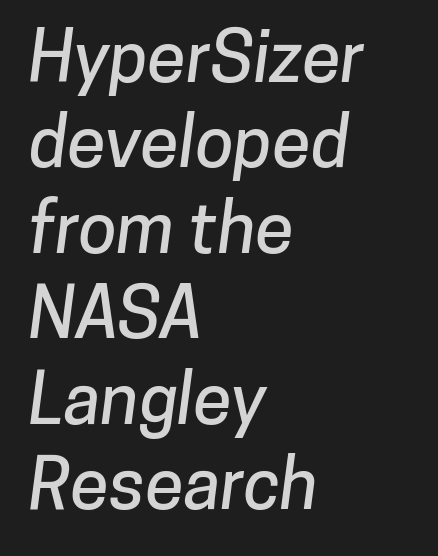
{"serif": "no", "width": "normal", "stroke_contrast": "low", "x_height": "medium", "monospaced": "no", "underline": "no", "align": "left", "line_spacing_ratio": 1.22, "letter_spacing": "normal", "letter_spacing_em": 0.0, "glyph_px": 70}
